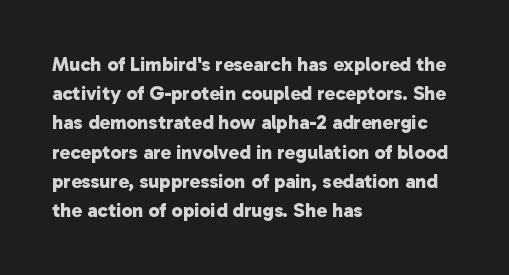
The sample has been set heavy, in full bold. Glyph-to-glyph distance matches everyday printed text. The rows are spaced the way most documents space them. The zone under the glyphs is completely vacant. Every row of glyphs begins at an identical x-position on the left.
